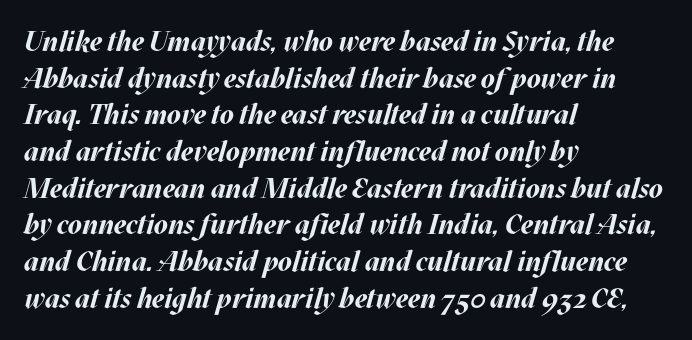
Q: Is the text bold? A: Yes.
Q: Is the text italic (slanted)? A: Yes, it leans right by about 17 degrees.
Q: Is the text underlined? A: No.
Q: How is the paragraph aligned? A: Left-aligned.
Q: Is the spacing between letters normal or unusually wide? A: Normal.
Q: Is the spacing between lines tight, normal or loose? A: Normal.
Q: Width (condensed, normal, or wide)? A: Normal.
Q: Stroke contrast? A: Medium.
Q: x-height? A: Large.
Q: Monospaced? A: No.
